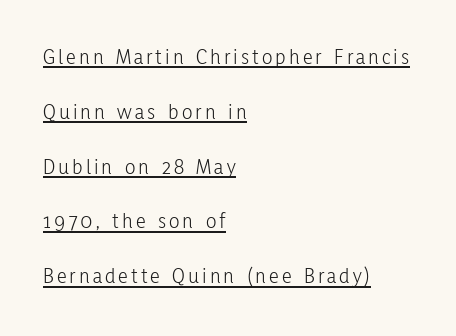
The image shows 22 px text type, upright; set left-aligned, loose line spacing (2.49x), underlined.
